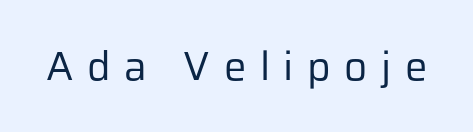
Q: Is the text bold? A: No.
Q: Is the text italic (slanted)? A: No, it is upright.
Q: Is the typeface a serif or a sans-serif typeface? A: Sans-serif.
Q: Is the text underlined? A: No.
Q: Is the spacing between letters normal or unusually wide? A: Unusually wide.
Q: Width (condensed, normal, or wide)? A: Normal.
Q: Stroke contrast? A: Low.
Q: x-height? A: Medium.
Q: Monospaced? A: No.
